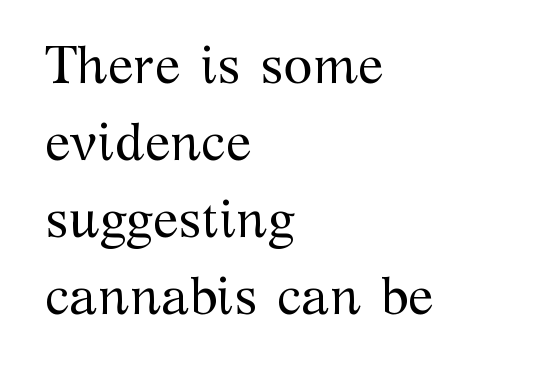
Just letters on the line, the space beneath them empty. These lines sit exactly where default settings would place them. Notice how the passage keeps a crisp vertical edge on the left only. Think standard paragraph weight, or any step lighter than that. The letters sit at their default tracking, neither squeezed nor spread.
